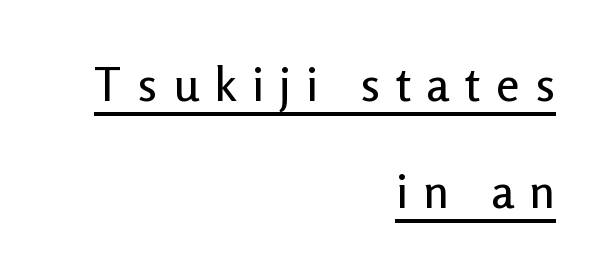
The image shows 47 px sans-serif type, upright; set right-aligned, loose line spacing (2.27x), unusually wide letter spacing (+0.33 em), underlined; low stroke contrast and a medium x-height.
